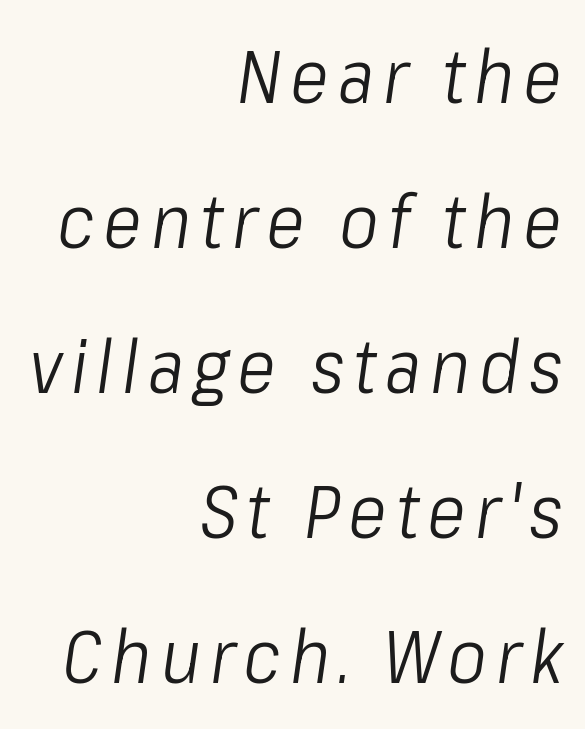
Q: Is the text bold? A: No.
Q: Is the text italic (slanted)? A: Yes, it leans right by about 8 degrees.
Q: Is the text underlined? A: No.
Q: How is the paragraph aligned? A: Right-aligned.
Q: Is the spacing between lines tight, normal or loose? A: Loose.
Q: Width (condensed, normal, or wide)? A: Condensed.
Q: Stroke contrast? A: Low.
Q: x-height? A: Medium.
Q: Monospaced? A: No.
